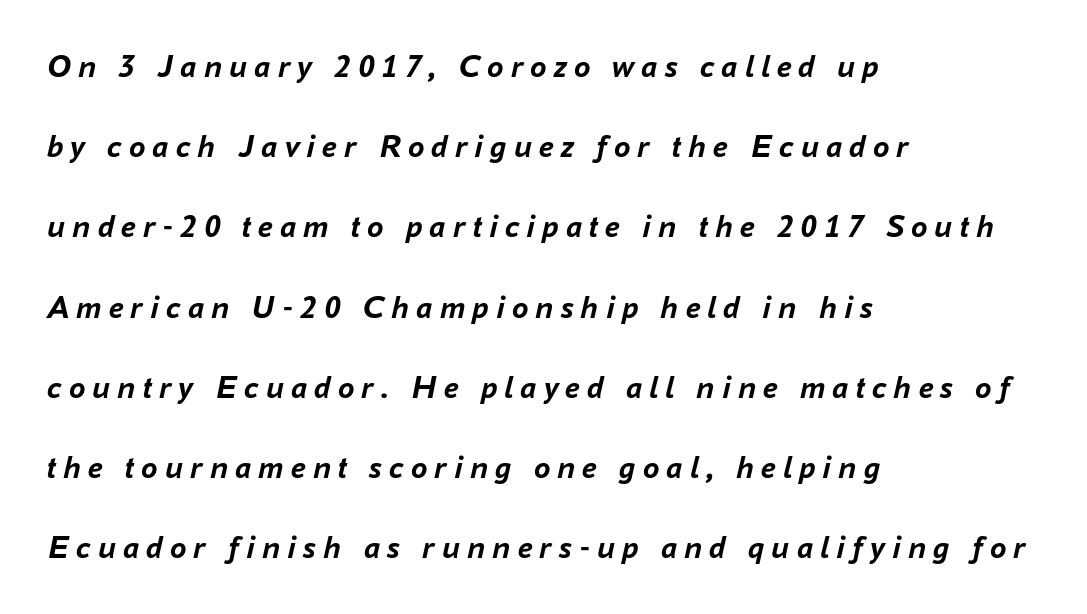
{"italic": "yes", "lean": "right", "slant_degrees": 16, "bold": "yes", "weight": "semibold", "width": "normal", "stroke_contrast": "low", "x_height": "medium", "monospaced": "no", "underline": "no", "align": "left", "line_spacing": "loose", "line_spacing_ratio": 2.43, "letter_spacing": "wide", "letter_spacing_em": 0.21, "glyph_px": 33}
